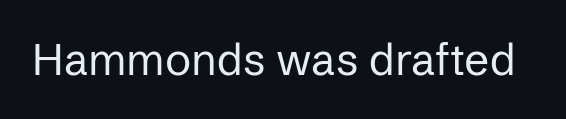
Q: Is the text bold? A: No.
Q: Is the text italic (slanted)? A: No, it is upright.
Q: Is the typeface a serif or a sans-serif typeface? A: Sans-serif.
Q: Is the text underlined? A: No.
Q: Is the spacing between letters normal or unusually wide? A: Normal.
Q: Width (condensed, normal, or wide)? A: Normal.
Q: Stroke contrast? A: Low.
Q: x-height? A: Medium.
Q: Monospaced? A: No.
